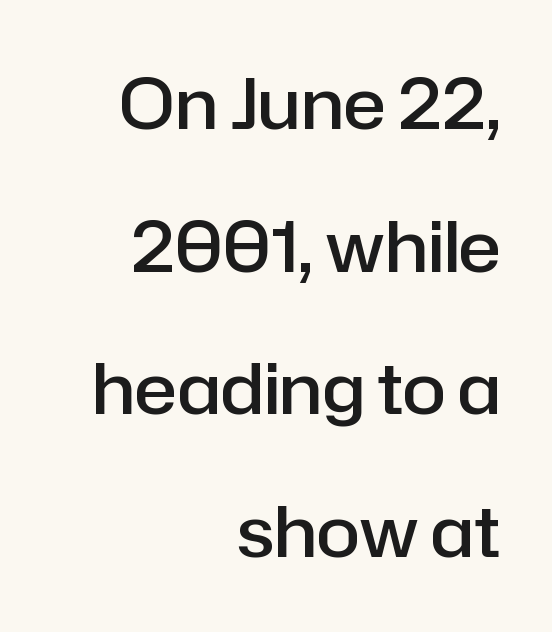
{"serif": "no", "italic": "no", "bold": "semi", "weight": "semibold", "width": "normal", "stroke_contrast": "low", "x_height": "medium", "monospaced": "no", "underline": "no", "align": "right", "line_spacing": "loose", "line_spacing_ratio": 2.01, "letter_spacing": "normal", "letter_spacing_em": 0.0, "glyph_px": 71}
